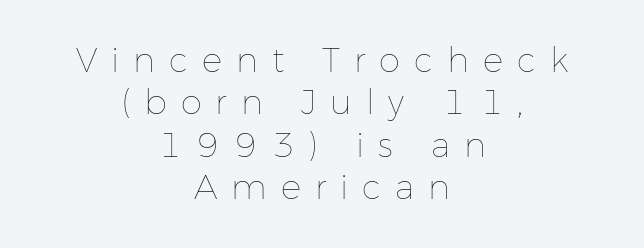
{"italic": "no", "bold": "no", "weight": "thin", "width": "normal", "stroke_contrast": "low", "x_height": "medium", "monospaced": "no", "underline": "no", "align": "center", "line_spacing": "normal", "line_spacing_ratio": 1.25, "letter_spacing": "wide", "letter_spacing_em": 0.41, "glyph_px": 34}
